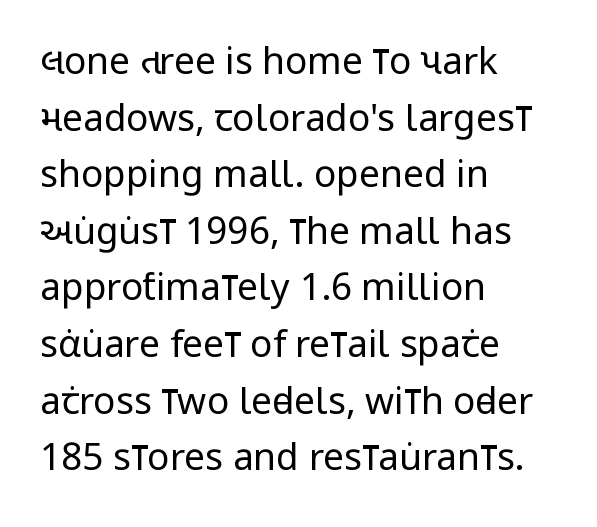
Check under the words: just untouched page. Check where the strokes stop: nothing finishes them off — pure sans. The tracking reads as untouched default to a designer's eye. The rendering anchors every line to the left-hand side. Is this a heavy cut? Hardly; it is regular or lighter. The letters advance in unequal steps, a hallmark of proportional type.
